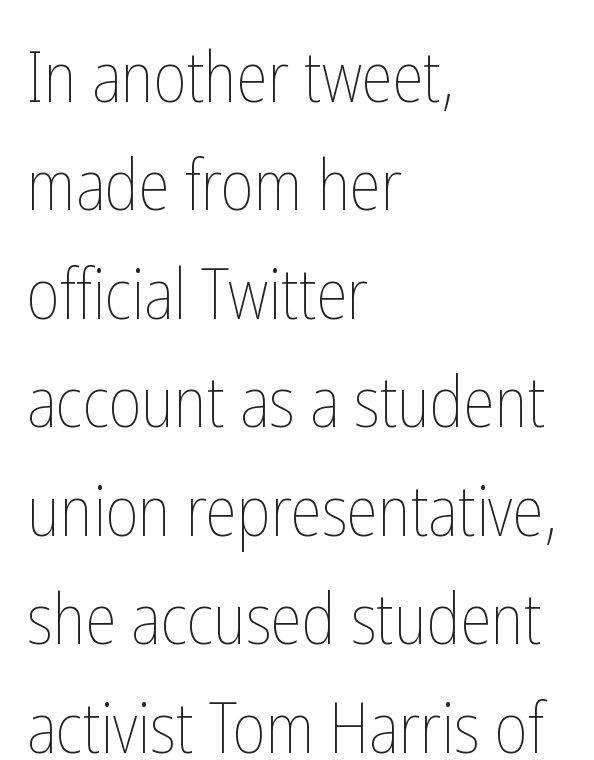
{"italic": "no", "bold": "no", "weight": "thin", "width": "condensed", "stroke_contrast": "low", "x_height": "medium", "monospaced": "no", "underline": "no", "align": "left", "line_spacing": "normal", "line_spacing_ratio": 1.55, "letter_spacing": "normal", "letter_spacing_em": 0.0, "glyph_px": 70}
